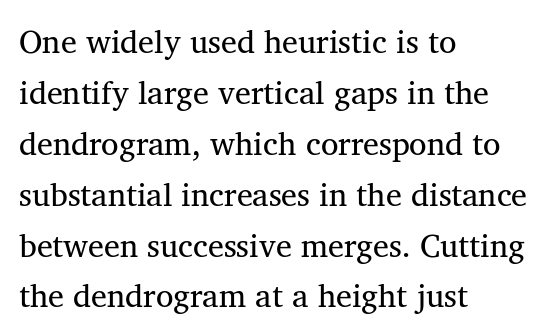
Honestly, the letter spacing is just normal — you wouldn't notice it. Does the copy run flush right? No — it runs flush left. These lines are rendered in a variable-pitch font. Regarding serifs, this sample has them.
